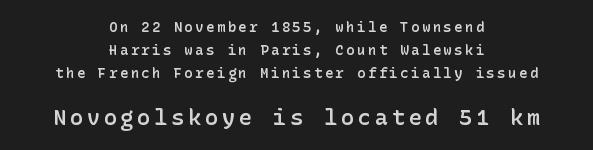
Q: Is the text bold? A: Semi-bold.
Q: Is the text italic (slanted)? A: No, it is upright.
Q: Is the text underlined? A: No.
Q: How is the paragraph aligned? A: Centered.
Q: Is the spacing between lines tight, normal or loose? A: Normal.
Q: Which block of text is set in a larger size, the first (top) or the second (bottom)? A: The second (bottom) one.
